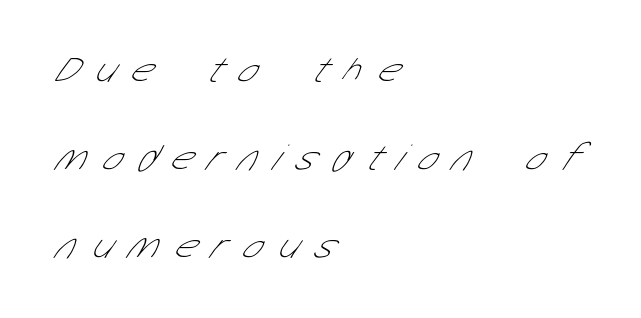
{"serif": "no", "bold": "no", "weight": "thin", "width": "condensed", "stroke_contrast": "low", "x_height": "medium", "monospaced": "no", "underline": "no", "align": "left", "line_spacing": "loose", "line_spacing_ratio": 2.32, "letter_spacing": "wide", "letter_spacing_em": 0.45, "glyph_px": 38}
